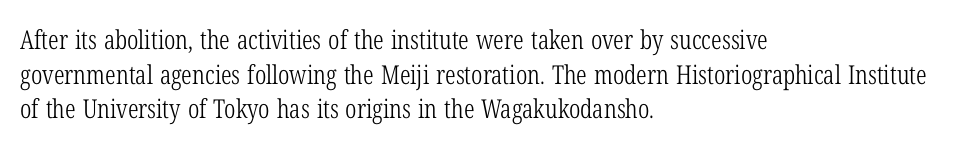
{"italic": "no", "bold": "no", "underline": "no", "align": "left", "line_spacing": "normal", "line_spacing_ratio": 1.33, "letter_spacing": "normal", "letter_spacing_em": 0.0, "glyph_px": 26}
